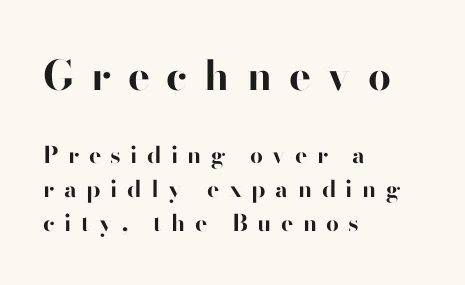
How heavy is the stroke? Heavy — this is a bold. Reading down the column, the eye jumps a familiar distance to each next line. This sample uses expanded letter spacing, leaving extra air between glyphs. The block sitting higher on the canvas is the one with enlarged characters. Looks like regular typesetting: each glyph gets only the width it needs. Underline: absent.
